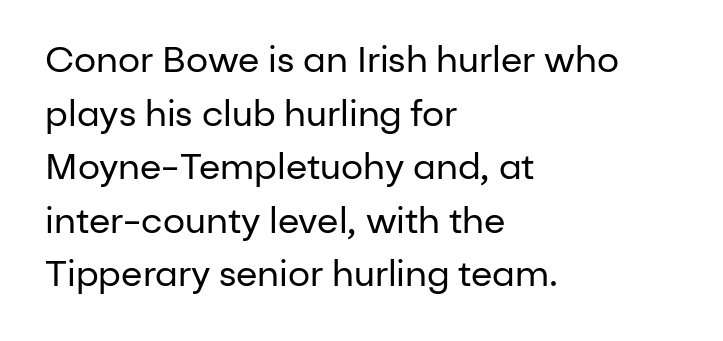
The image shows 35 px regular-weight sans-serif type, upright; set left-aligned, normal line spacing (1.53x), normal letter spacing, not underlined; low stroke contrast and a medium x-height.
